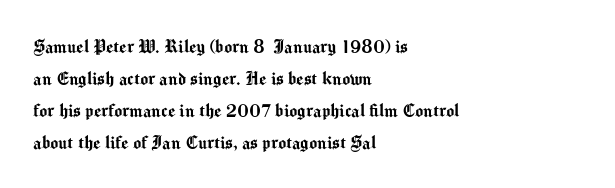
The image shows 21 px text type, upright; set left-aligned, normal line spacing (1.52x), normal letter spacing, not underlined.
